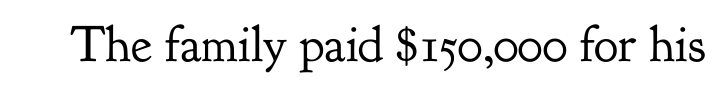
A typesetter would label this face a serif. The passage shown has conventional tracking throughout. The type sits square on the baseline with zero lean. This sample has the flowing, uneven cadence of proportional lettering.
